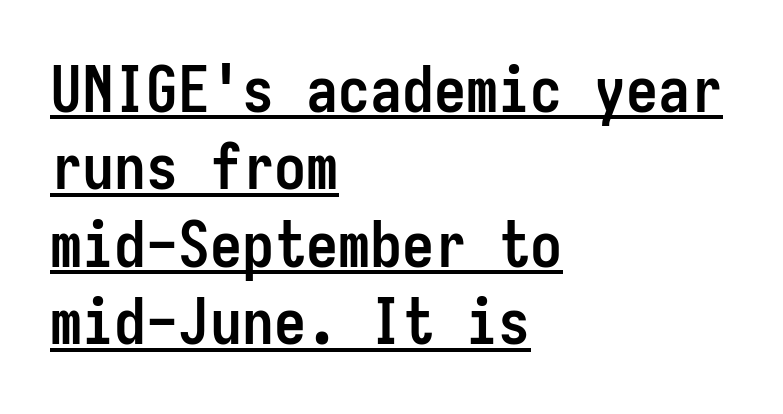
The image shows 64 px semibold, condensed sans-serif type, upright, monospaced; set left-aligned, line spacing 1.21x, normal letter spacing, underlined; low stroke contrast and a medium x-height.
